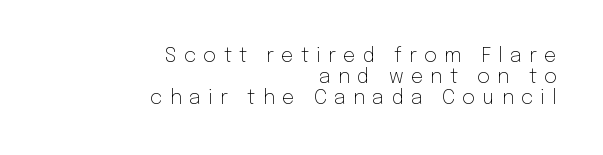
The image shows 20 px text type, upright; set right-aligned, tight line spacing (1.04x), unusually wide letter spacing (+0.36 em), not underlined.
